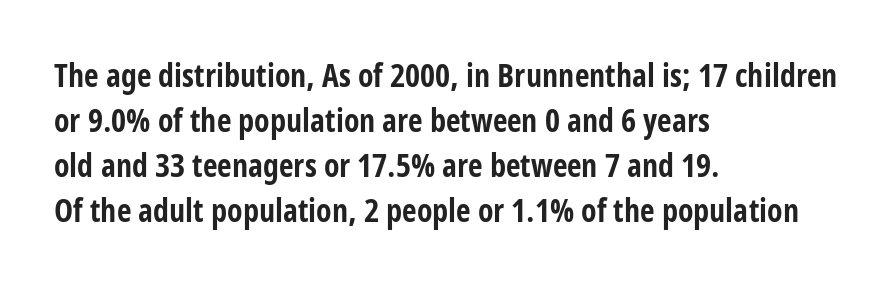
{"serif": "no", "italic": "no", "bold": "yes", "weight": "bold", "width": "condensed", "stroke_contrast": "low", "x_height": "large", "monospaced": "no", "underline": "no", "align": "left", "line_spacing": "normal", "line_spacing_ratio": 1.41, "letter_spacing": "normal", "letter_spacing_em": 0.0, "glyph_px": 32}
